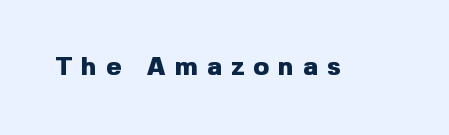
Any mark beneath the type? The region is blank. Look at the tracking — it's clearly loosened, letters drifting apart. A roman cut, with each character standing at attention. Its strokes are broad and dark, the hallmark of bold type.
